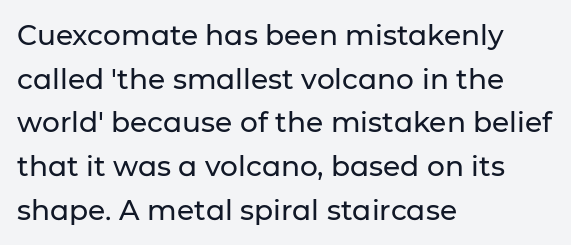
Q: Is the text italic (slanted)? A: No, it is upright.
Q: Is the typeface a serif or a sans-serif typeface? A: Sans-serif.
Q: Is the text underlined? A: No.
Q: How is the paragraph aligned? A: Left-aligned.
Q: Is the spacing between letters normal or unusually wide? A: Normal.
Q: Is the spacing between lines tight, normal or loose? A: Normal.
Q: Width (condensed, normal, or wide)? A: Normal.
Q: Stroke contrast? A: Low.
Q: x-height? A: Medium.
Q: Monospaced? A: No.
